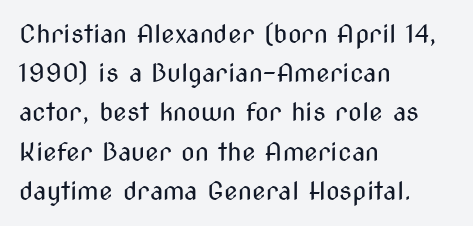
The image shows 25 px text type, upright; set left-aligned, normal line spacing (1.57x), normal letter spacing, not underlined.
